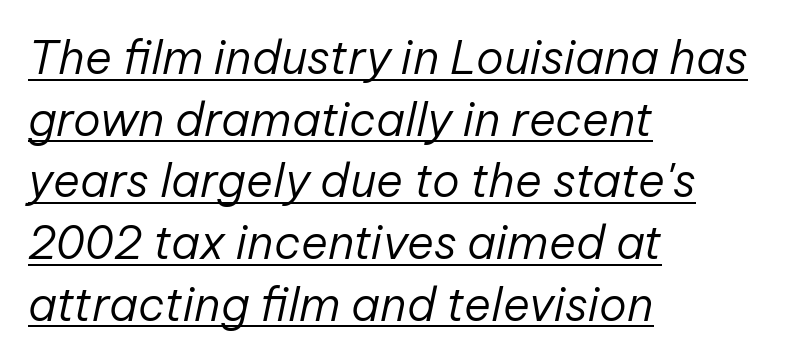
Honestly, the letter spacing is just normal — you wouldn't notice it. A typesetter would call this proportional, since set widths differ per character. Beneath each row of characters lies a ruled line. The strokes are not fattened; the text isn't bold. The text block is weighted toward the left margin, trailing off unevenly rightward.
